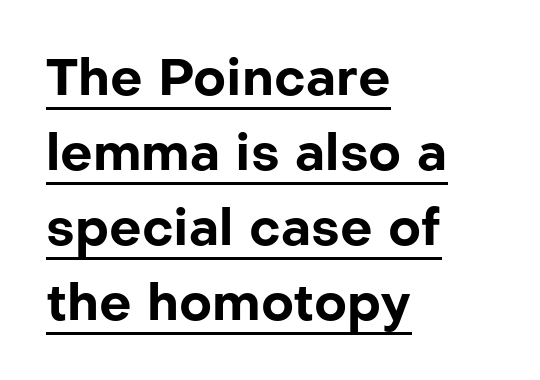
{"serif": "no", "italic": "no", "bold": "yes", "weight": "bold", "width": "normal", "stroke_contrast": "low", "x_height": "medium", "monospaced": "no", "underline": "yes", "align": "left", "line_spacing": "normal", "line_spacing_ratio": 1.47, "letter_spacing": "normal", "letter_spacing_em": 0.0, "glyph_px": 51}
